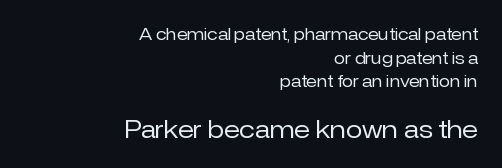
The image shows 24 px text type, upright; set right-aligned, normal line spacing (1.47x), normal letter spacing, not underlined; the second (bottom) block is 1.5x larger.
